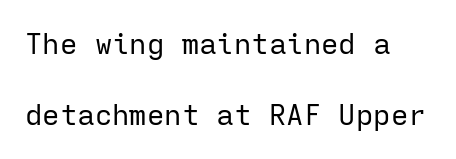
Q: Is the text bold? A: No.
Q: Is the text italic (slanted)? A: No, it is upright.
Q: Is the typeface a serif or a sans-serif typeface? A: Sans-serif.
Q: Is the text underlined? A: No.
Q: Is the spacing between letters normal or unusually wide? A: Normal.
Q: Is the spacing between lines tight, normal or loose? A: Loose.
Q: Width (condensed, normal, or wide)? A: Normal.
Q: Stroke contrast? A: Low.
Q: x-height? A: Medium.
Q: Monospaced? A: Yes.
